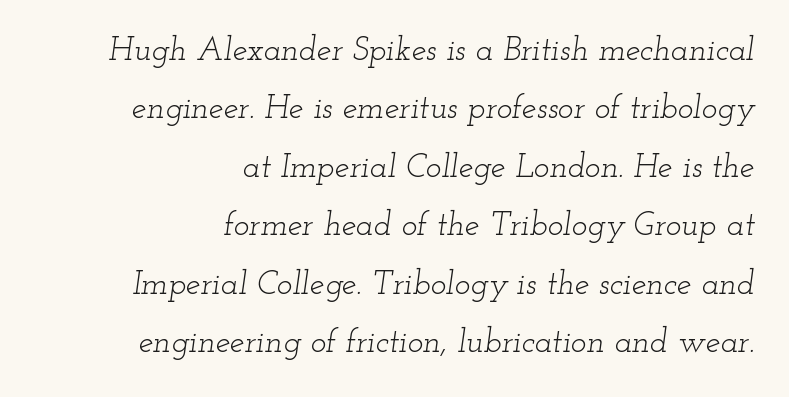
The image shows 33 px light, wide serif type, italic (leaning right); set right-aligned, line spacing 1.77x, normal letter spacing, not underlined; low stroke contrast and a small x-height.
